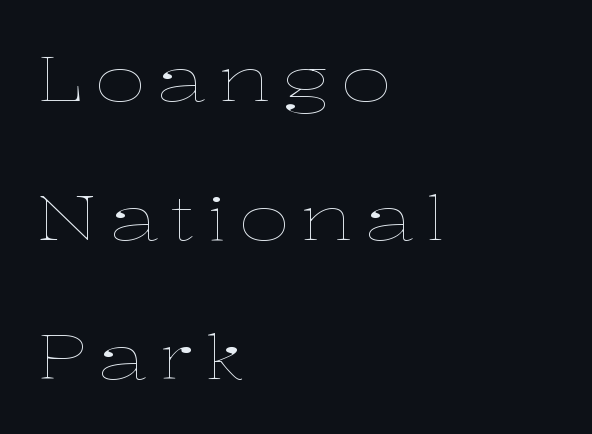
{"italic": "no", "bold": "no", "weight": "thin", "width": "wide", "stroke_contrast": "low", "x_height": "medium", "monospaced": "no", "underline": "no", "align": "left", "line_spacing": "loose", "line_spacing_ratio": 2.24, "glyph_px": 62}
